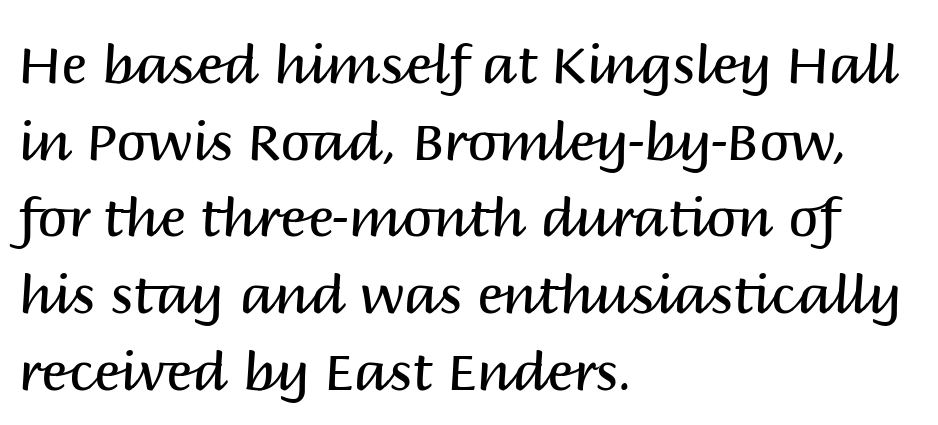
Q: Is the text bold? A: No.
Q: Is the text italic (slanted)? A: Yes.
Q: Is the typeface a serif or a sans-serif typeface? A: Sans-serif.
Q: Is the text underlined? A: No.
Q: How is the paragraph aligned? A: Left-aligned.
Q: Is the spacing between letters normal or unusually wide? A: Normal.
Q: Is the spacing between lines tight, normal or loose? A: Normal.
Q: Width (condensed, normal, or wide)? A: Normal.
Q: Stroke contrast? A: Medium.
Q: x-height? A: Large.
Q: Monospaced? A: No.
